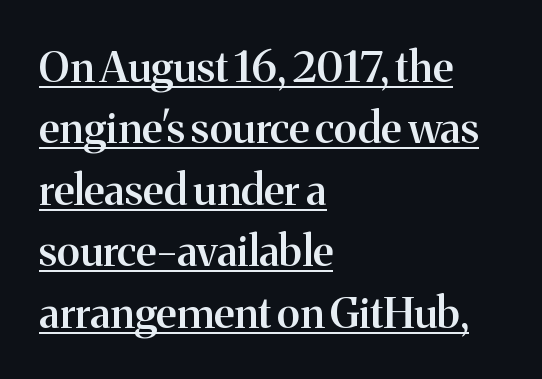
{"serif": "yes", "italic": "no", "bold": "semi", "weight": "semibold", "width": "normal", "stroke_contrast": "medium", "x_height": "medium", "monospaced": "no", "underline": "yes", "align": "left", "line_spacing": "normal", "line_spacing_ratio": 1.43, "letter_spacing": "normal", "letter_spacing_em": 0.0, "glyph_px": 43}
